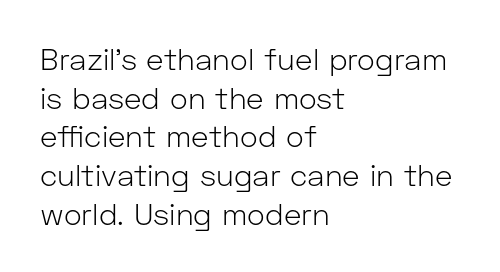
The image shows 30 px light sans-serif type, upright; set left-aligned, normal line spacing (1.29x), normal letter spacing, not underlined; low stroke contrast and a medium x-height.
